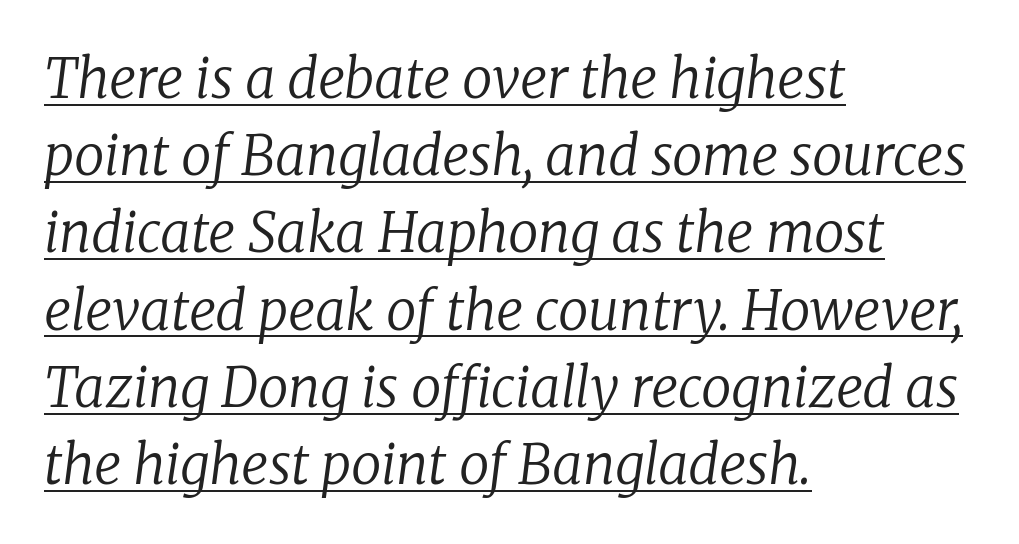
{"serif": "yes", "italic": "yes", "lean": "right", "slant_degrees": 8, "bold": "no", "weight": "regular", "width": "normal", "stroke_contrast": "low", "x_height": "medium", "monospaced": "no", "underline": "yes", "align": "left", "line_spacing": "normal", "line_spacing_ratio": 1.43, "letter_spacing": "normal", "letter_spacing_em": 0.0, "glyph_px": 54}
